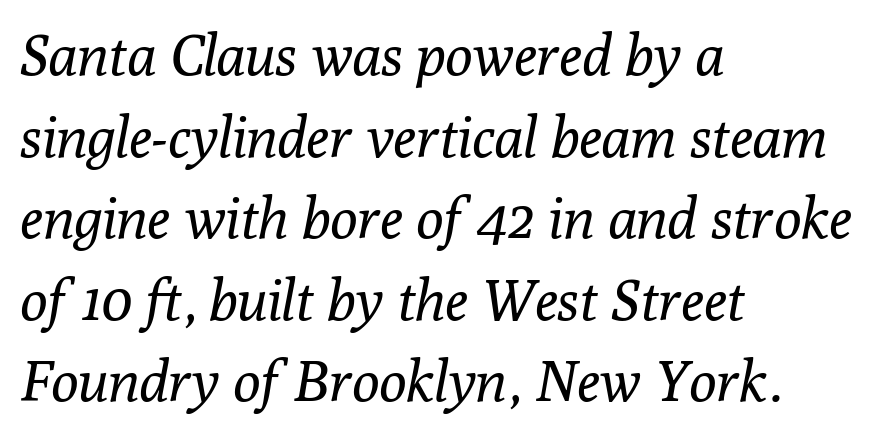
These lines stack with their left ends in a neat column. The type family on display is of the serif kind. Is this a fixed-width face? No — the glyphs have proportional, varying widths. Descender tails drop into unmarked territory. The passage shown leans; its letterforms are oblique.
